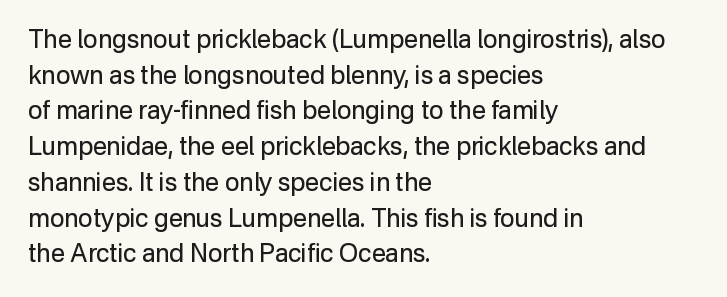
{"italic": "no", "bold": "no", "underline": "no", "align": "left", "line_spacing": "normal", "line_spacing_ratio": 1.43, "letter_spacing": "normal", "letter_spacing_em": 0.0, "glyph_px": 25}
